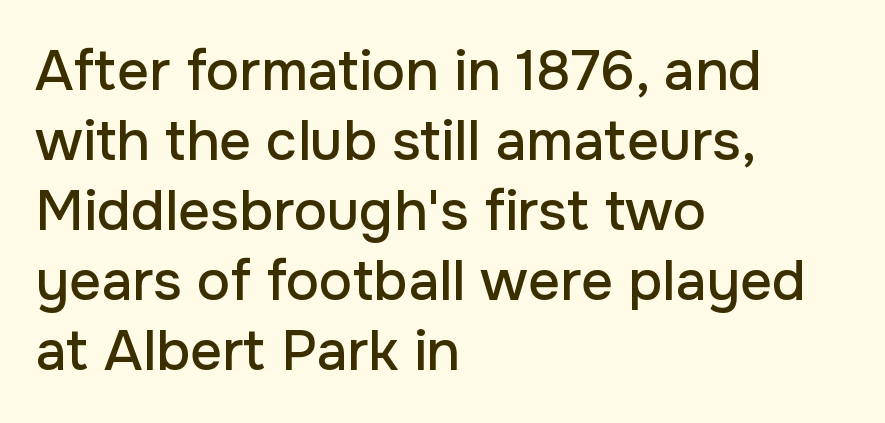
Default kerning and tracking; the words read as compact shapes. The rendering shows plain stroke endings on the letterforms — a sans-serif design. The letters stand straight up with perfectly vertical stems. The lines are quadded left.
